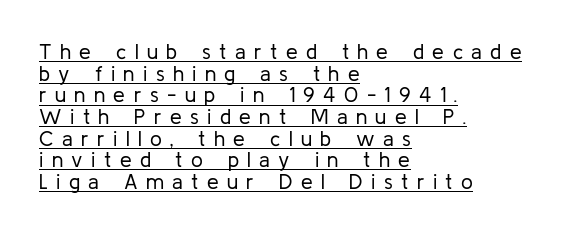
Q: Is the text bold? A: No.
Q: Is the text italic (slanted)? A: No, it is upright.
Q: Is the text underlined? A: Yes.
Q: How is the paragraph aligned? A: Left-aligned.
Q: Is the spacing between letters normal or unusually wide? A: Unusually wide.
Q: Is the spacing between lines tight, normal or loose? A: Tight.
